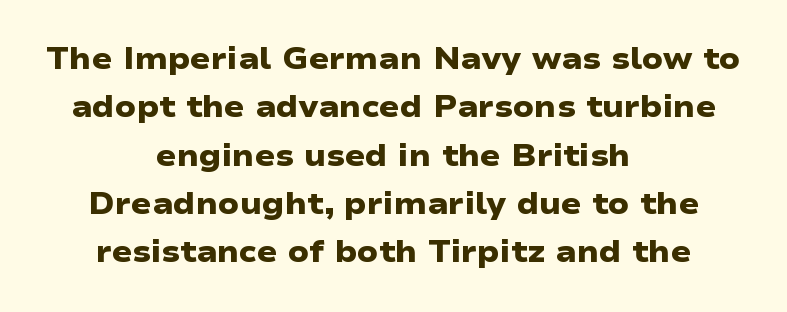
The image shows 30 px heavy, wide sans-serif type; set centered, normal line spacing (1.61x), normal letter spacing, not underlined; low stroke contrast and a medium x-height.
